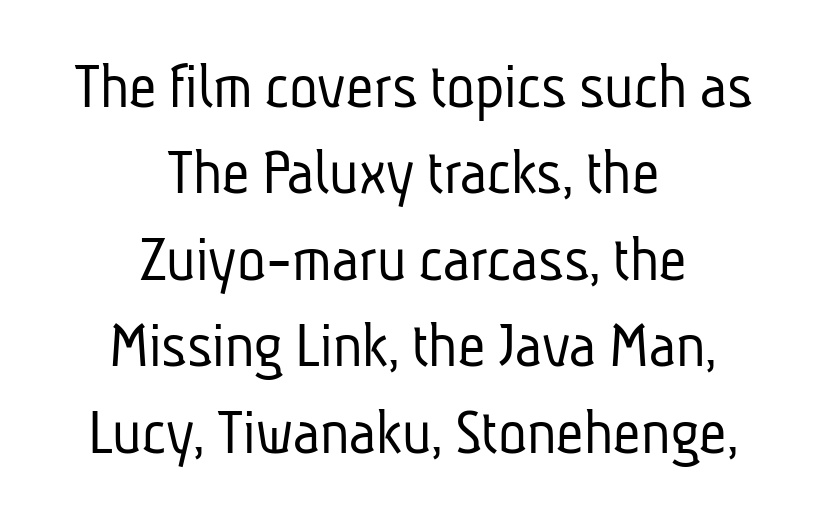
The image shows 67 px light, condensed sans-serif type; set centered, normal line spacing (1.29x), normal letter spacing, not underlined; low stroke contrast and a medium x-height.
